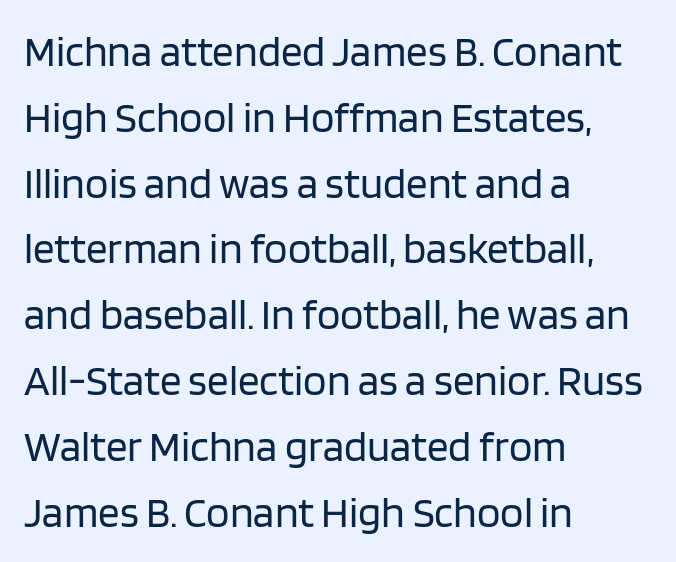
{"serif": "no", "italic": "no", "bold": "no", "weight": "regular", "width": "normal", "stroke_contrast": "low", "x_height": "large", "monospaced": "no", "underline": "no", "align": "left", "line_spacing": "normal", "line_spacing_ratio": 1.53, "letter_spacing": "normal", "letter_spacing_em": 0.0, "glyph_px": 43}
